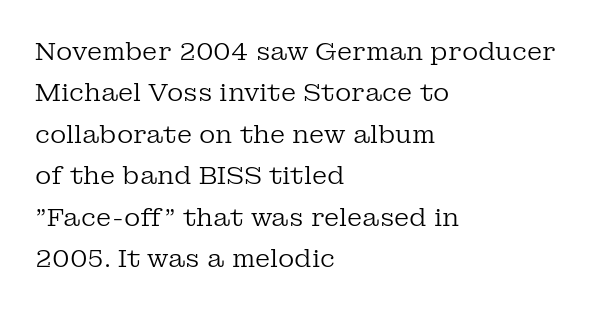
{"italic": "no", "bold": "no", "underline": "no", "align": "left", "line_spacing": "normal", "line_spacing_ratio": 1.66, "letter_spacing": "normal", "letter_spacing_em": 0.0, "glyph_px": 25}
